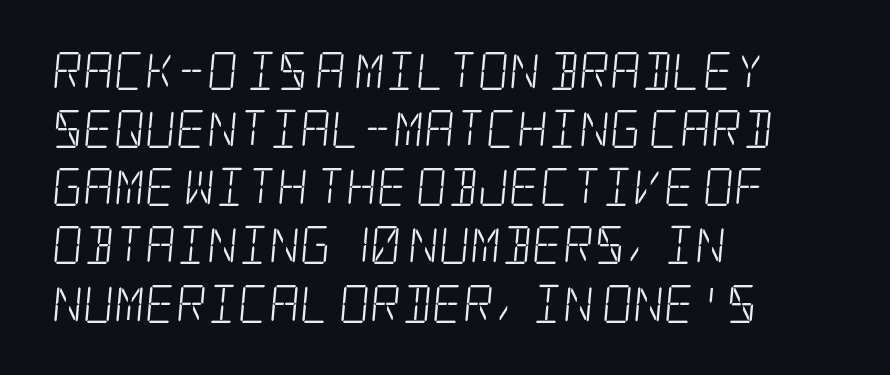
Q: Is the text bold? A: No.
Q: Is the typeface a serif or a sans-serif typeface? A: Serif.
Q: Is the text underlined? A: No.
Q: How is the paragraph aligned? A: Left-aligned.
Q: Is the spacing between letters normal or unusually wide? A: Normal.
Q: Is the spacing between lines tight, normal or loose? A: Normal.
Q: Width (condensed, normal, or wide)? A: Condensed.
Q: Stroke contrast? A: Low.
Q: x-height? A: Large.
